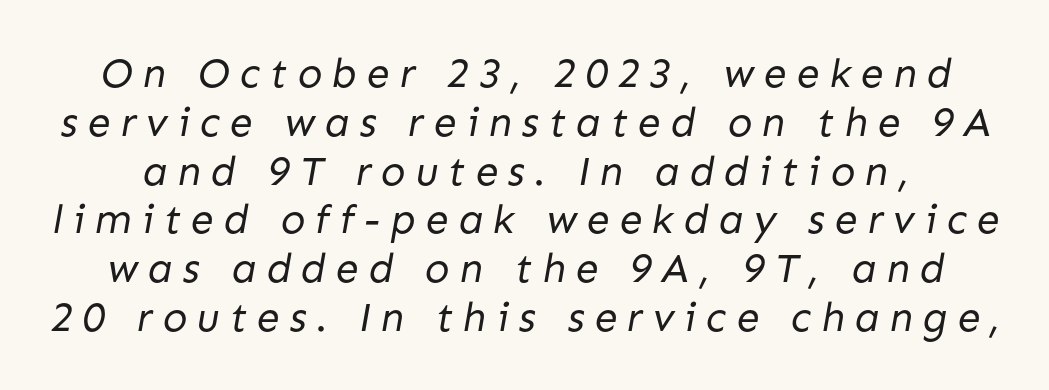
{"serif": "no", "bold": "no", "weight": "regular", "width": "normal", "stroke_contrast": "low", "x_height": "medium", "monospaced": "no", "underline": "no", "line_spacing_ratio": 1.19, "letter_spacing": "wide", "letter_spacing_em": 0.24, "glyph_px": 41}
